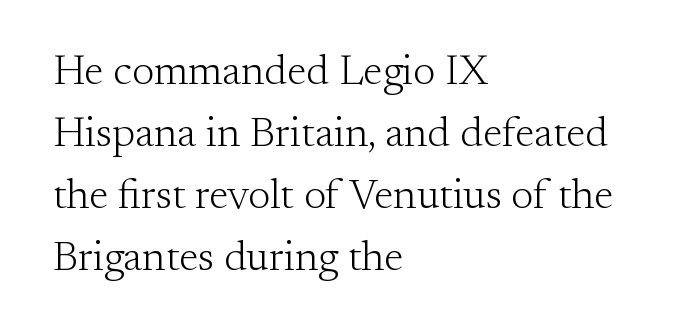
{"serif": "yes", "italic": "no", "bold": "no", "weight": "light", "width": "normal", "stroke_contrast": "medium", "x_height": "small", "monospaced": "no", "underline": "no", "align": "left", "line_spacing": "normal", "line_spacing_ratio": 1.48, "letter_spacing": "normal", "letter_spacing_em": 0.0, "glyph_px": 42}
